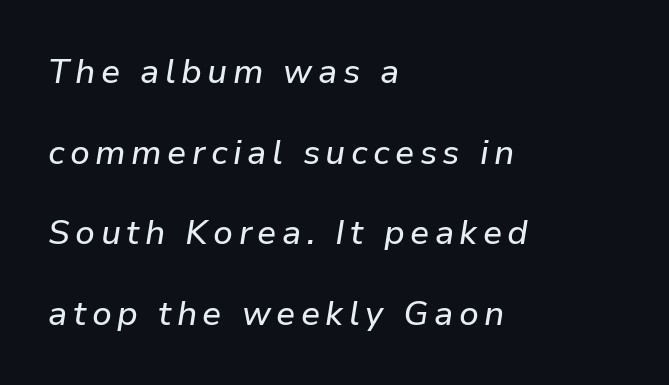
The leading is generous, giving the passage an open texture. Words float on clear page, feet unadorned. Do the characters align in a grid? No, the font is proportional. Would a proofreader flag this as italicized? Yes. In CSS terms this would be text-align: left.
